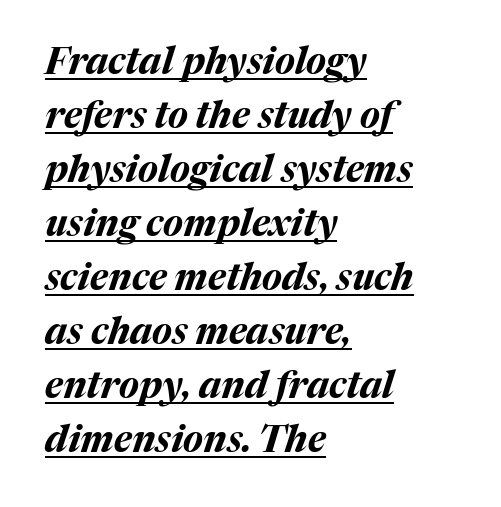
Note the varied advance widths — an 'i' is clearly narrower than an 'm'. One-word summary of the alignment: left. Honestly, the row spacing looks completely unremarkable. Has an underline been added? It has.
